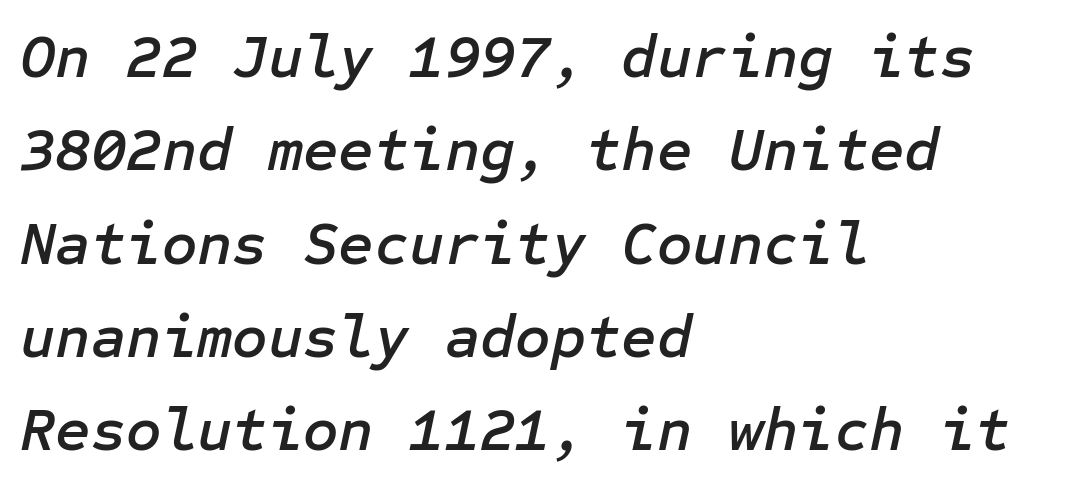
The image shows 61 px text type, italic (leaning right); set left-aligned, normal line spacing (1.53x), normal letter spacing, not underlined; low stroke contrast and a medium x-height.
